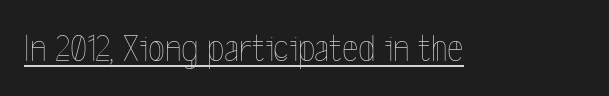
The image shows 39 px thin, condensed type, upright; set normal letter spacing, underlined; a medium x-height.
